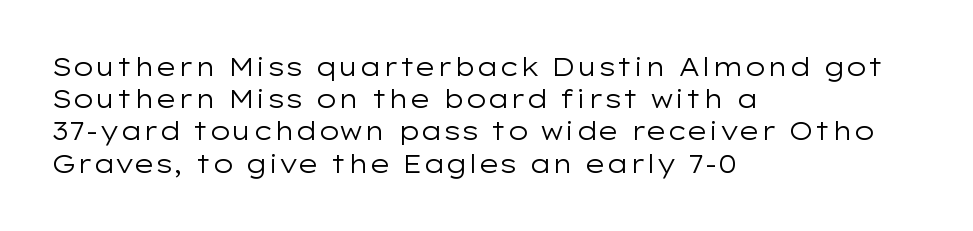
These lines keep a tight, regular rhythm from letter to letter. This sample is left-justified, so line endings fall wherever the words run out. The space between consecutive lines is moderate. Do the letters lean? They stand straight. The passage shown is not underscored anywhere. Stems and bowls with no extra thickness — not bold.
